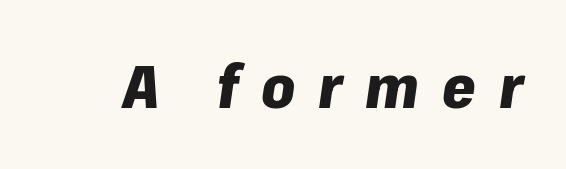
{"italic": "yes", "lean": "right", "slant_degrees": 8, "bold": "yes", "weight": "heavy", "width": "normal", "stroke_contrast": "low", "x_height": "medium", "monospaced": "no", "underline": "no", "letter_spacing": "wide", "letter_spacing_em": 0.38, "glyph_px": 60}
